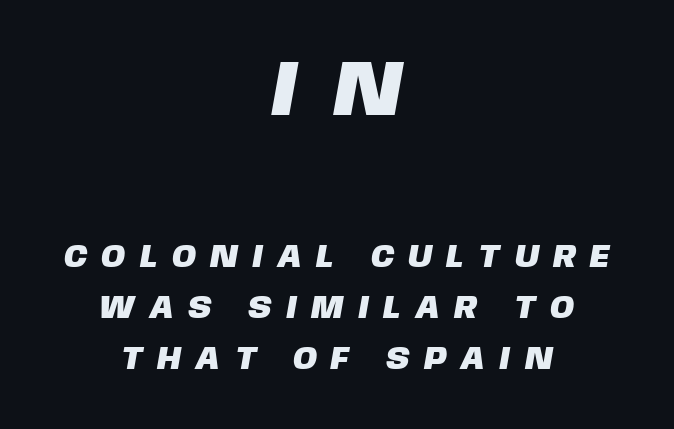
Are there feet on the stems? There aren't — it's a sans. Reading down the block, each line starts at a different indent, mirrored at its end. What's the leading like? Ordinary, nothing unusual. Bare-footed words on every line. Do the characters align in a grid? No, the font is proportional. Which chunk is bigger? The first one — the top block dwarfs the bottom.
